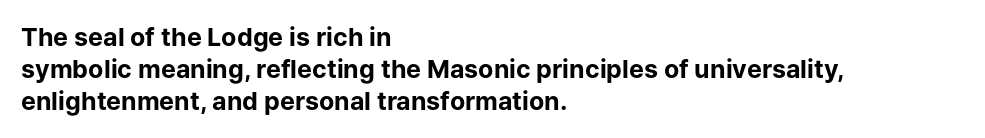
{"italic": "no", "bold": "yes", "underline": "no", "align": "left", "line_spacing": "normal", "line_spacing_ratio": 1.28, "letter_spacing": "normal", "letter_spacing_em": 0.0, "glyph_px": 25}
